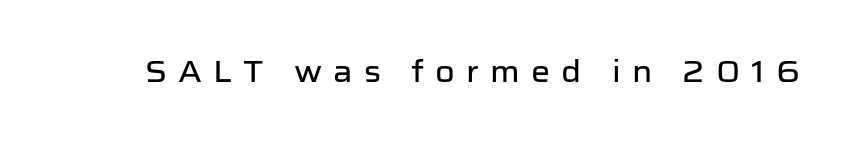
Q: Is the text italic (slanted)? A: No, it is upright.
Q: Is the typeface a serif or a sans-serif typeface? A: Sans-serif.
Q: Is the text underlined? A: No.
Q: Is the spacing between letters normal or unusually wide? A: Unusually wide.
Q: Width (condensed, normal, or wide)? A: Normal.
Q: Stroke contrast? A: Low.
Q: x-height? A: Medium.
Q: Monospaced? A: No.
